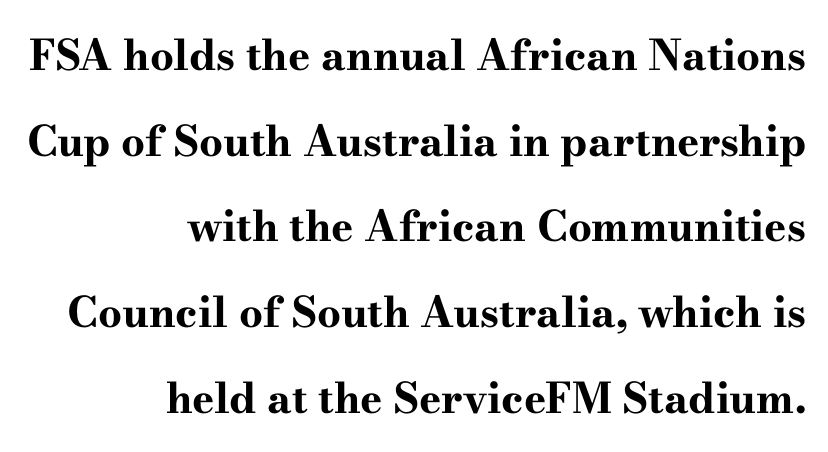
{"serif": "yes", "italic": "no", "bold": "yes", "weight": "bold", "width": "wide", "stroke_contrast": "high", "x_height": "small", "monospaced": "no", "underline": "no", "align": "right", "line_spacing": "loose", "line_spacing_ratio": 2.04, "letter_spacing": "normal", "letter_spacing_em": 0.0, "glyph_px": 42}
